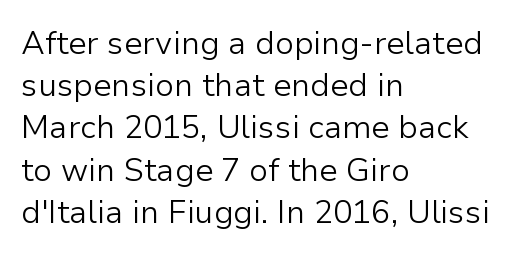
The paragraph shown leans on its left margin. Characters remain perfectly vertical along every line. The passage shown has conventional tracking throughout. Nothing heavy about these letters — not bold at all. These lines are composed in type without serifs. Only glyphs here, with clear space below each row.
